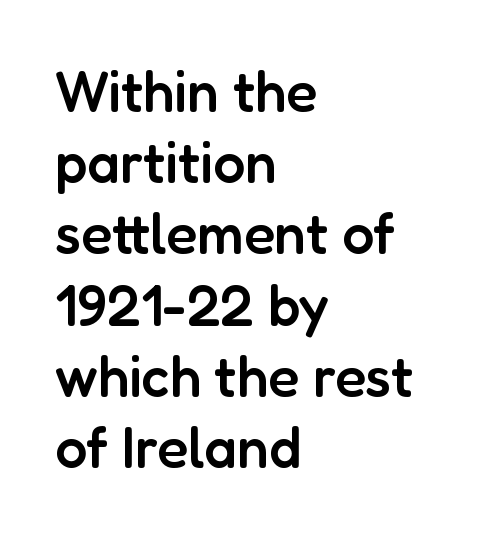
The letters stand upright; this is a roman face. Decoration check: the copy has no underline. Stems and bowls a touch heavier than normal — semibold. A typesetter would label this face a sans. These lines are set flush left with a ragged right edge.
